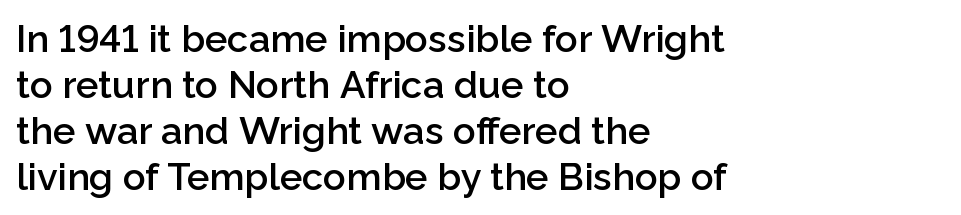
Typographic density is moderately raised because the face is semibold. You could not count columns in this text — the font is proportionally spaced. Clear beneath every line of the passage. The letters stand upright; this is a roman face. To sum up the face: it is a sans, with no serifs. A student would call this left alignment; a typographer would say flush left, rag right.
